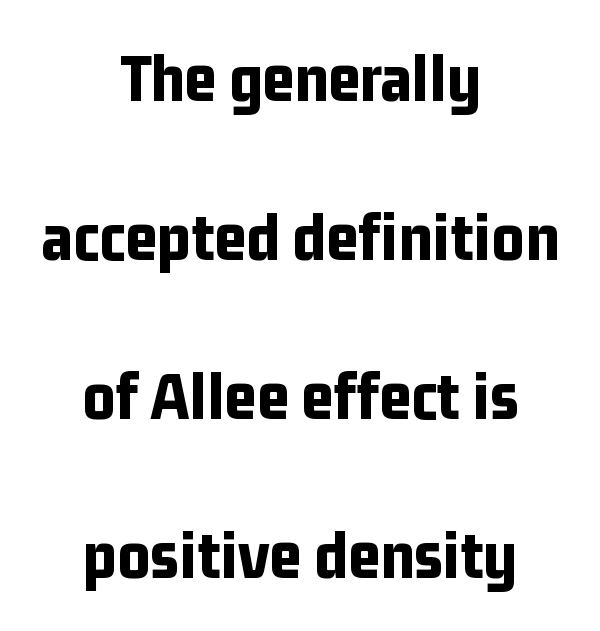
{"serif": "no", "italic": "no", "bold": "yes", "weight": "bold", "width": "condensed", "stroke_contrast": "low", "x_height": "medium", "monospaced": "no", "underline": "no", "align": "center", "line_spacing": "loose", "line_spacing_ratio": 2.27, "letter_spacing": "normal", "letter_spacing_em": 0.0, "glyph_px": 70}
